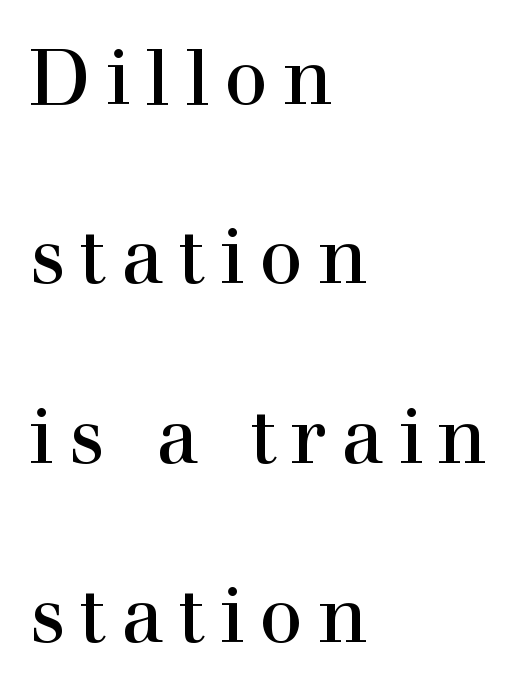
The image shows 78 px serif type, upright; set left-aligned, loose line spacing (2.3x), not underlined; a medium x-height.
